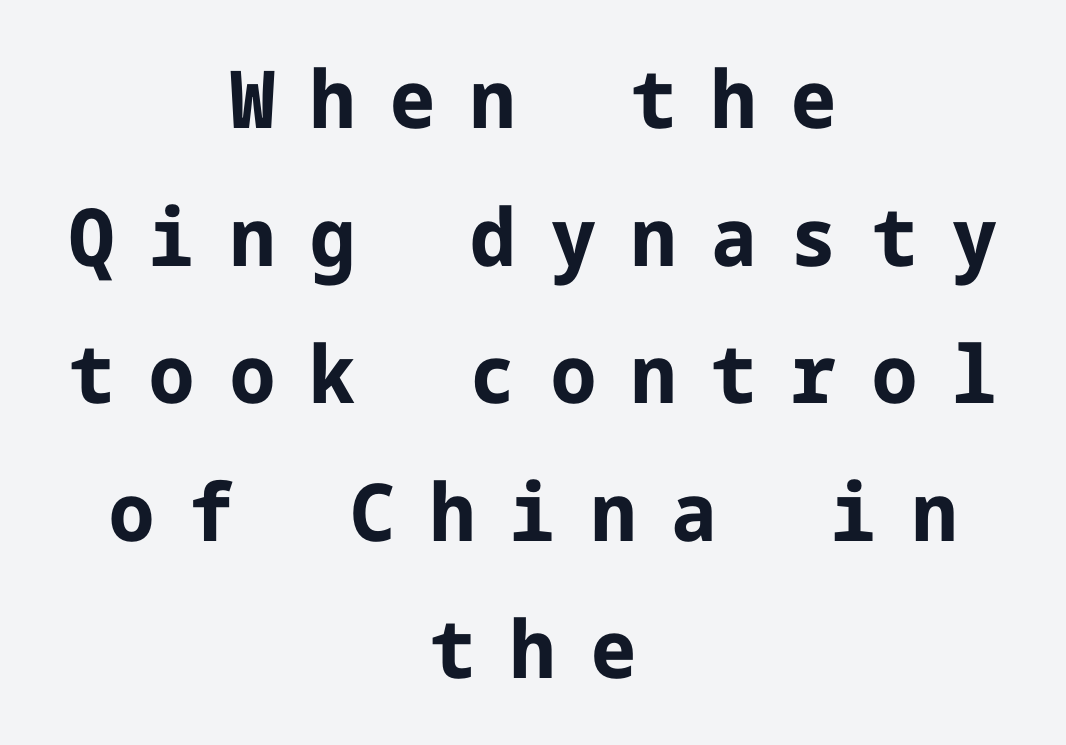
{"serif": "no", "italic": "no", "bold": "yes", "weight": "bold", "width": "normal", "stroke_contrast": "low", "x_height": "medium", "underline": "no", "align": "center", "line_spacing_ratio": 1.72, "letter_spacing": "wide", "letter_spacing_em": 0.44, "glyph_px": 80}
